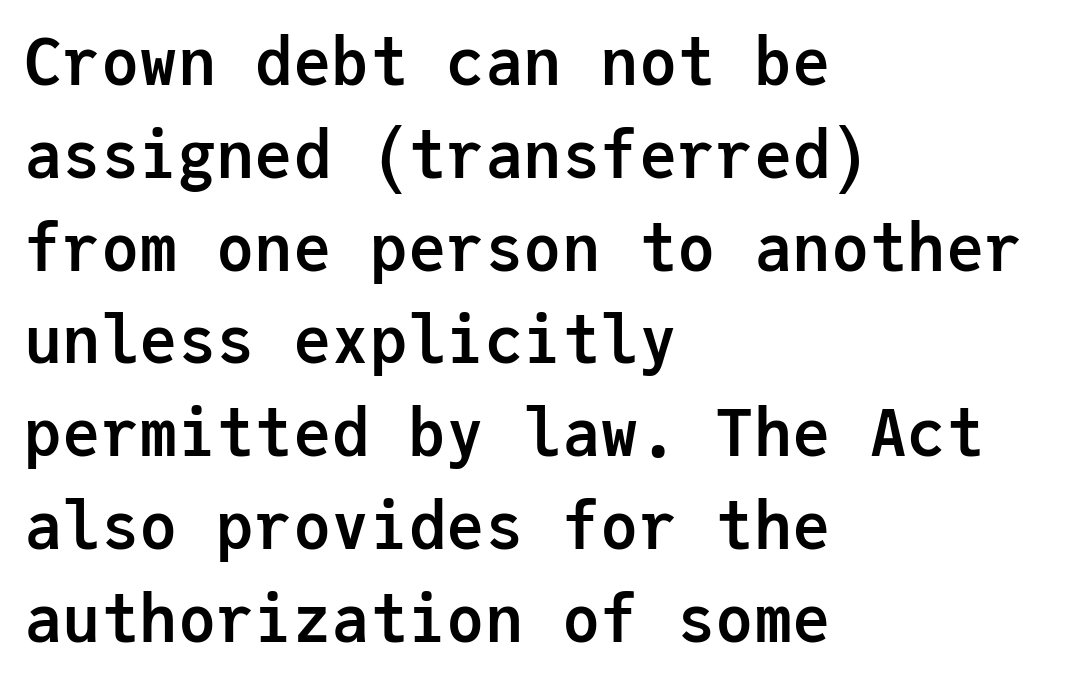
{"serif": "no", "italic": "no", "bold": "yes", "weight": "semibold", "width": "normal", "stroke_contrast": "low", "x_height": "medium", "monospaced": "yes", "underline": "no", "align": "left", "line_spacing": "normal", "line_spacing_ratio": 1.45, "letter_spacing": "normal", "letter_spacing_em": 0.0, "glyph_px": 64}
